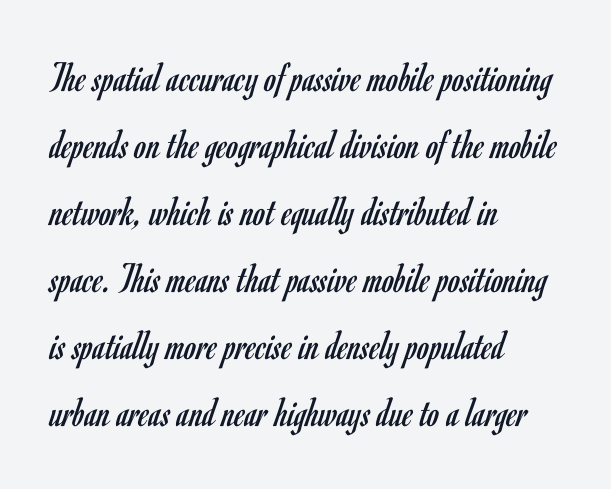
{"serif": "no", "bold": "no", "weight": "regular", "width": "condensed", "stroke_contrast": "low", "x_height": "small", "monospaced": "no", "underline": "no", "align": "left", "line_spacing": "normal", "line_spacing_ratio": 1.56, "letter_spacing": "normal", "letter_spacing_em": 0.0, "glyph_px": 43}
